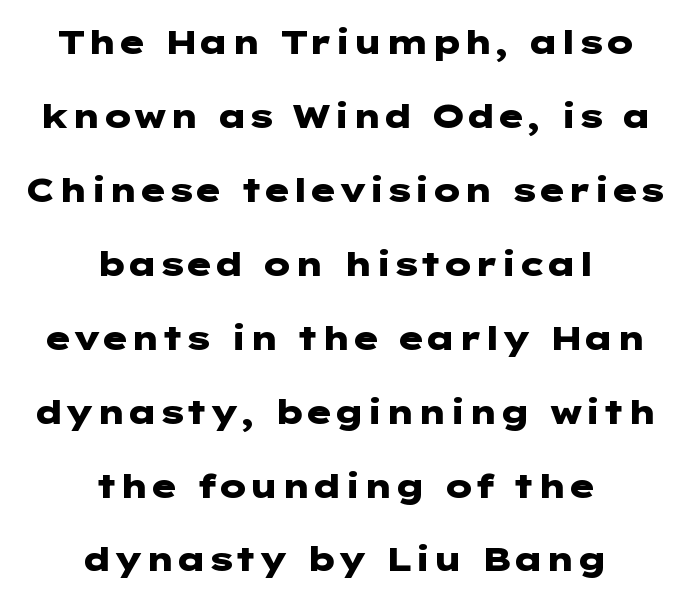
{"serif": "no", "italic": "no", "bold": "yes", "weight": "heavy", "width": "wide", "stroke_contrast": "low", "x_height": "medium", "underline": "no", "align": "center", "line_spacing": "loose", "line_spacing_ratio": 2.24, "letter_spacing": "normal", "letter_spacing_em": 0.0, "glyph_px": 33}
